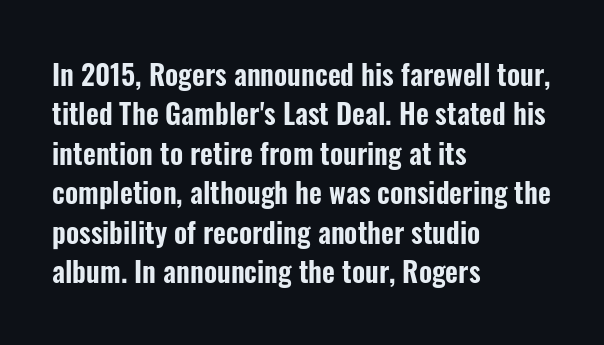
The image shows 28 px condensed sans-serif type, upright; set left-aligned, normal line spacing (1.41x), normal letter spacing, not underlined; low stroke contrast and a medium x-height.
